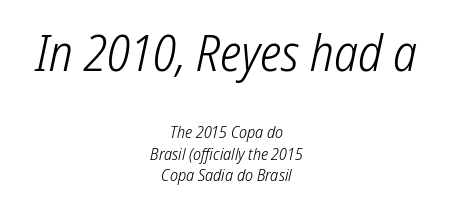
Each line is balanced around a shared central axis. The typeface has the unassuming heft of standard copy or less. Honestly, the row spacing looks completely unremarkable. Does the type have serifs? No, each stem ends abruptly. A typesetter would call this proportional, since set widths differ per character. Underline: absent.
